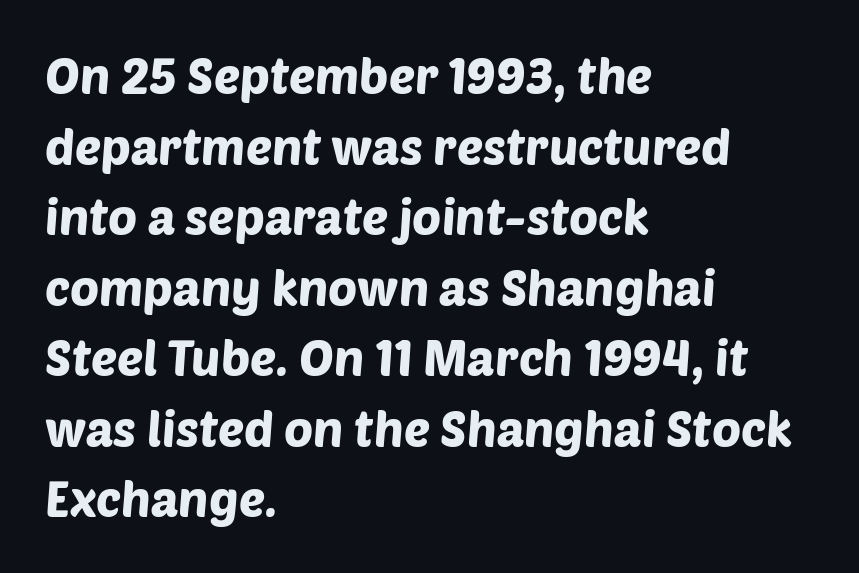
Q: Is the typeface a serif or a sans-serif typeface? A: Sans-serif.
Q: Is the text underlined? A: No.
Q: How is the paragraph aligned? A: Left-aligned.
Q: Is the spacing between letters normal or unusually wide? A: Normal.
Q: Is the spacing between lines tight, normal or loose? A: Normal.
Q: Width (condensed, normal, or wide)? A: Normal.
Q: Stroke contrast? A: Low.
Q: x-height? A: Large.
Q: Monospaced? A: No.
